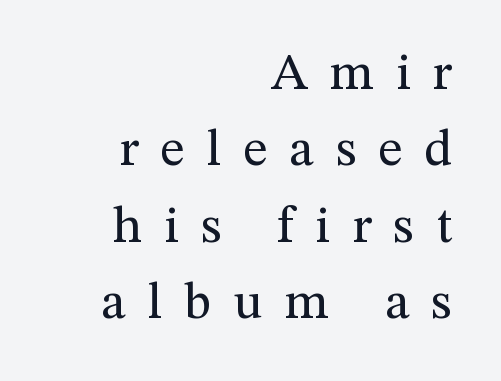
Q: Is the text bold? A: No.
Q: Is the text italic (slanted)? A: No, it is upright.
Q: Is the typeface a serif or a sans-serif typeface? A: Serif.
Q: Is the text underlined? A: No.
Q: How is the paragraph aligned? A: Right-aligned.
Q: Is the spacing between letters normal or unusually wide? A: Unusually wide.
Q: Is the spacing between lines tight, normal or loose? A: Normal.
Q: Width (condensed, normal, or wide)? A: Normal.
Q: Stroke contrast? A: Medium.
Q: x-height? A: Medium.
Q: Monospaced? A: No.
